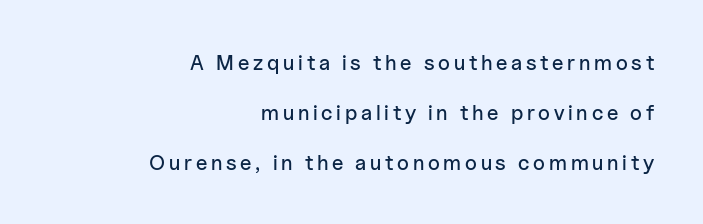
Q: Is the text italic (slanted)? A: No, it is upright.
Q: Is the text underlined? A: No.
Q: How is the paragraph aligned? A: Right-aligned.
Q: Is the spacing between lines tight, normal or loose? A: Loose.
